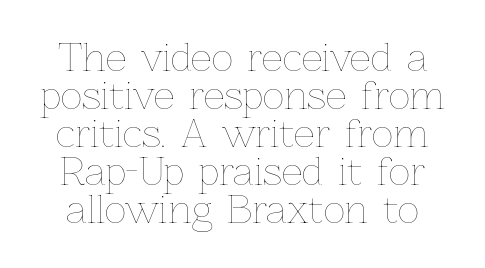
{"italic": "no", "bold": "no", "weight": "thin", "width": "normal", "stroke_contrast": "low", "x_height": "medium", "monospaced": "no", "underline": "no", "line_spacing": "tight", "line_spacing_ratio": 1.03, "letter_spacing": "normal", "letter_spacing_em": 0.0, "glyph_px": 37}
